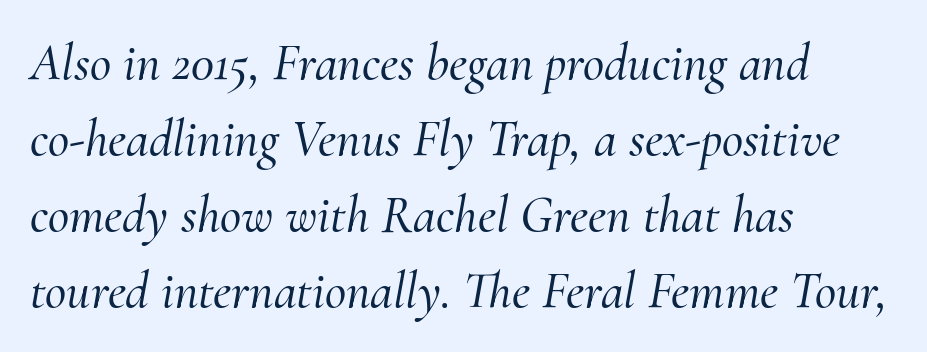
Q: Is the text italic (slanted)? A: Yes, it leans right by about 10 degrees.
Q: Is the typeface a serif or a sans-serif typeface? A: Serif.
Q: Is the text underlined? A: No.
Q: How is the paragraph aligned? A: Left-aligned.
Q: Is the spacing between letters normal or unusually wide? A: Normal.
Q: Is the spacing between lines tight, normal or loose? A: Normal.
Q: Width (condensed, normal, or wide)? A: Normal.
Q: Stroke contrast? A: Medium.
Q: x-height? A: Small.
Q: Monospaced? A: No.
